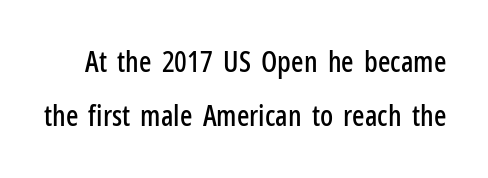
{"serif": "no", "italic": "no", "width": "condensed", "stroke_contrast": "low", "x_height": "medium", "monospaced": "no", "underline": "no", "line_spacing_ratio": 1.87, "letter_spacing": "normal", "letter_spacing_em": 0.0, "glyph_px": 29}
